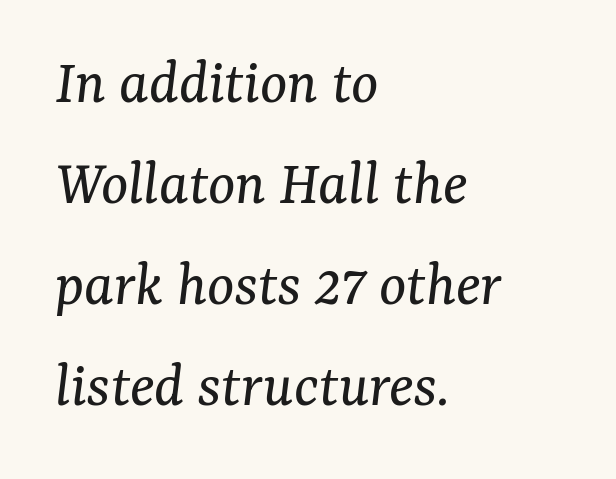
The vertical gap from one line to the next is medium. This rendering uses left alignment, leaving the right contour irregular. Unbolded letterforms with no extra heft. Each row of text sits above clean, open space. Letter spacing: default. Character widths vary here, with narrow letters taking less room than wide ones.
